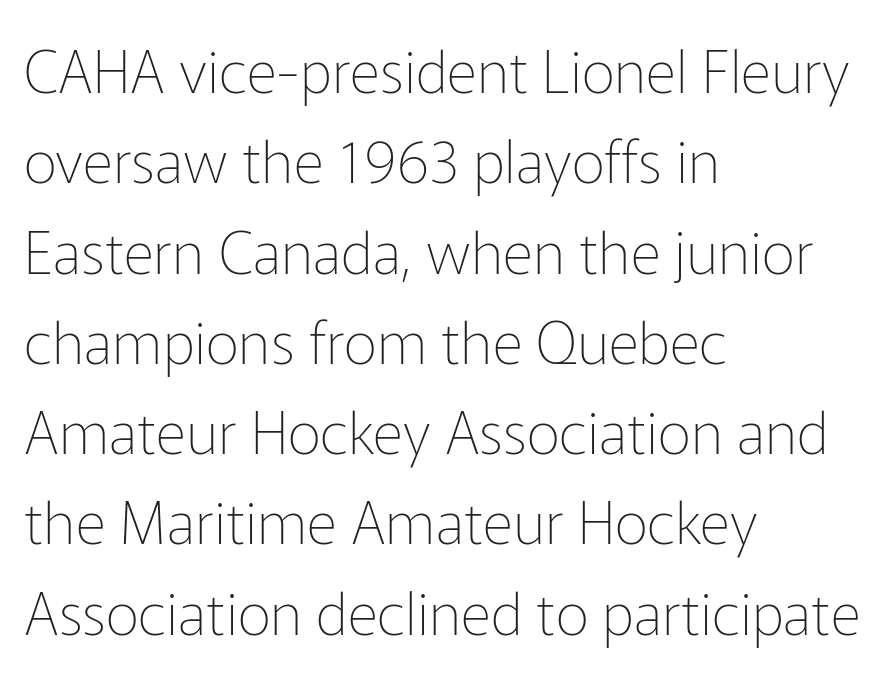
The image shows 59 px thin sans-serif type, upright; set left-aligned, normal line spacing (1.53x), normal letter spacing, not underlined; low stroke contrast and a medium x-height.
